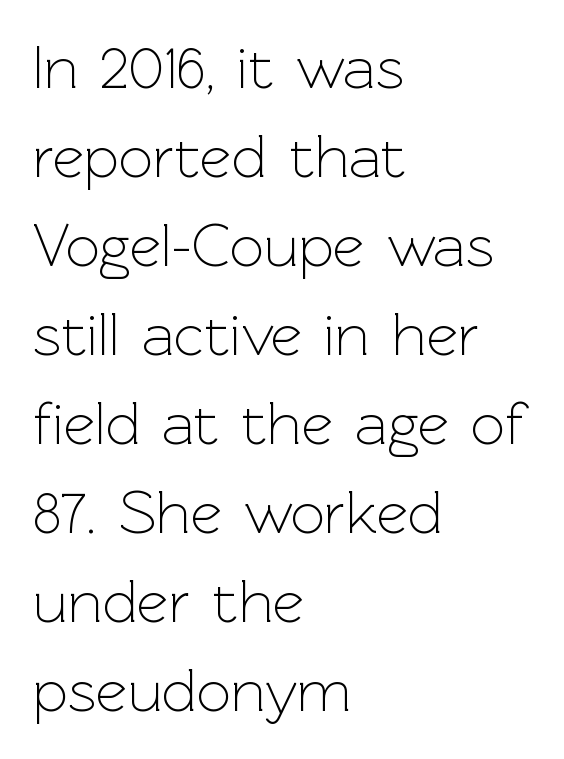
Q: Is the text bold? A: No.
Q: Is the text italic (slanted)? A: No, it is upright.
Q: Is the typeface a serif or a sans-serif typeface? A: Sans-serif.
Q: Is the text underlined? A: No.
Q: How is the paragraph aligned? A: Left-aligned.
Q: Is the spacing between letters normal or unusually wide? A: Normal.
Q: Is the spacing between lines tight, normal or loose? A: Normal.
Q: Width (condensed, normal, or wide)? A: Normal.
Q: x-height? A: Medium.
Q: Monospaced? A: No.
